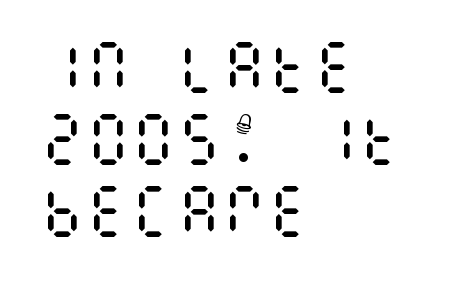
The image shows 57 px regular-weight, condensed type, upright; set left-aligned, normal line spacing (1.26x), normal letter spacing, not underlined; medium stroke contrast and a large x-height.
